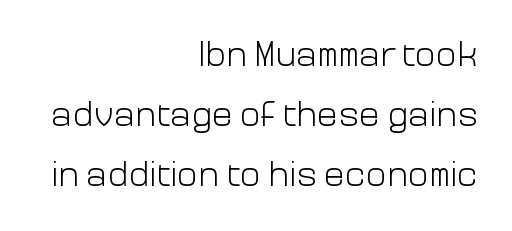
The image shows 35 px light sans-serif type, upright; set right-aligned, line spacing 1.71x, normal letter spacing, not underlined; low stroke contrast and a medium x-height.
